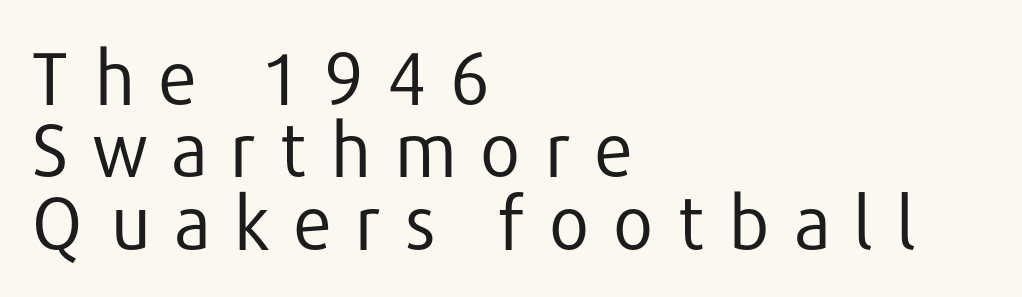
{"serif": "no", "italic": "no", "bold": "no", "weight": "regular", "width": "normal", "stroke_contrast": "low", "x_height": "medium", "monospaced": "no", "underline": "no", "align": "left", "line_spacing": "tight", "line_spacing_ratio": 0.99, "letter_spacing": "wide", "letter_spacing_em": 0.3, "glyph_px": 73}
